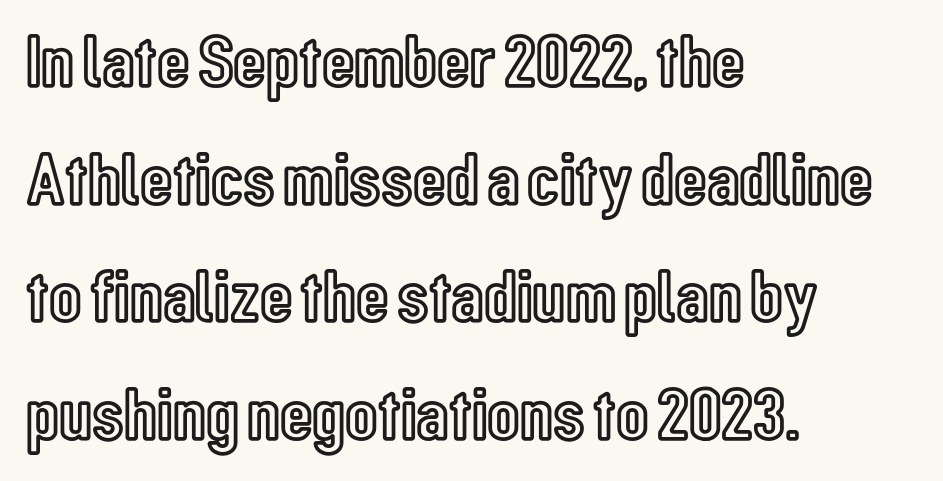
Alignment: flush left. The zone under the glyphs is completely vacant. These lines are rendered in a variable-pitch font. Upright lettering throughout. Successive baselines arrive at the customary interval.
